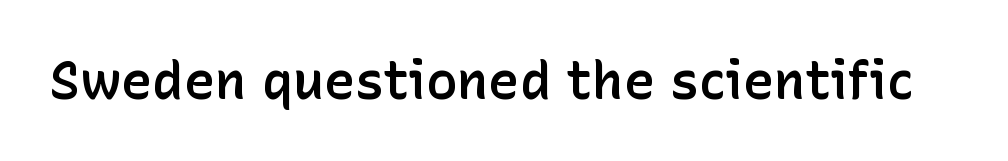
The image shows 52 px semibold sans-serif type, upright; set normal letter spacing, not underlined; low stroke contrast and a medium x-height.
